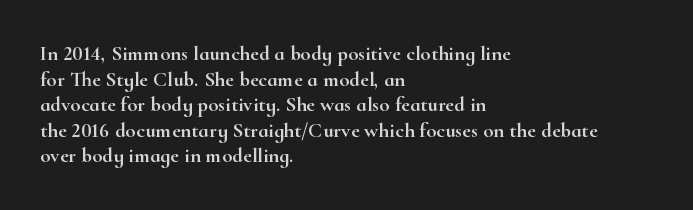
Q: Is the text italic (slanted)? A: No, it is upright.
Q: Is the text underlined? A: No.
Q: How is the paragraph aligned? A: Left-aligned.
Q: Is the spacing between letters normal or unusually wide? A: Normal.
